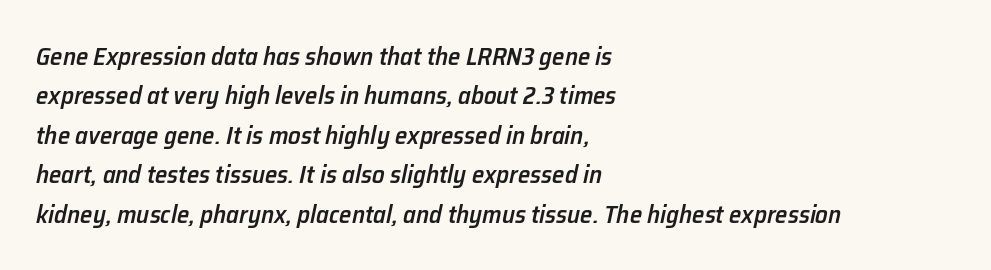
The image shows 25 px text type, italic (leaning right); set left-aligned, normal line spacing (1.58x), normal letter spacing, not underlined.
